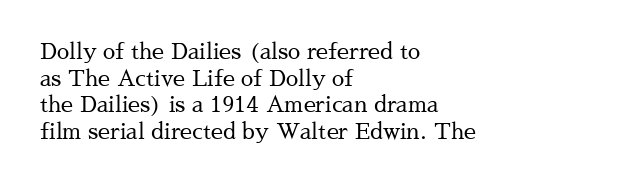
The face used here is rendered with its standard letterfit. The rag falls on the right side of this text block. The typeface has the unassuming heft of standard copy or less. Italic: no, the glyphs are upright roman.
